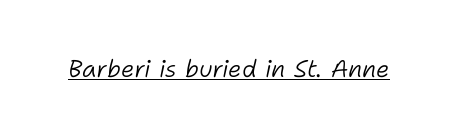
{"italic": "yes", "lean": "right", "slant_degrees": 11, "bold": "no", "underline": "yes", "letter_spacing": "normal", "letter_spacing_em": 0.0, "glyph_px": 24}
